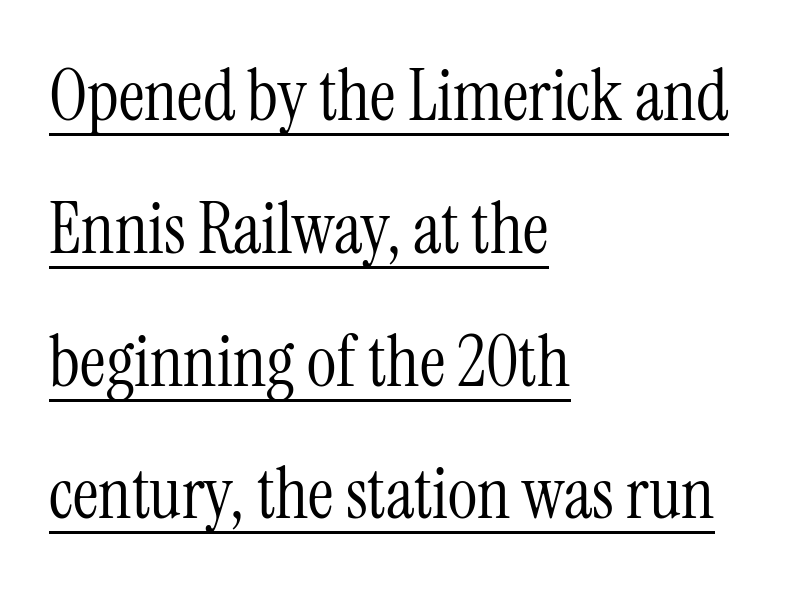
Heft: none added — not bold. Caption: lettering with a line underneath. Varying glyph widths throughout — classic text-font behaviour. A serif font was chosen for this passage. Is the block centered? No — it sits flush against the left margin.
